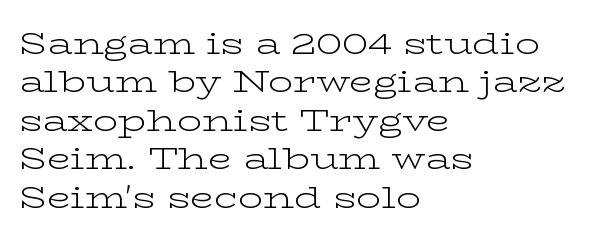
The image shows 31 px light, wide serif type, upright; set left-aligned, line spacing 1.24x, normal letter spacing, not underlined; low stroke contrast and a medium x-height.
